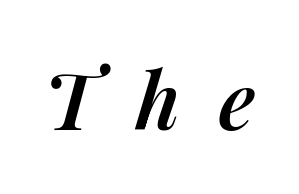
There is plenty of visible air inserted between adjacent glyphs. Descenders hang freely into open space. Rendered with sloped, italic letterforms. The face used here is proportionally spaced, like ordinary book or web type.
